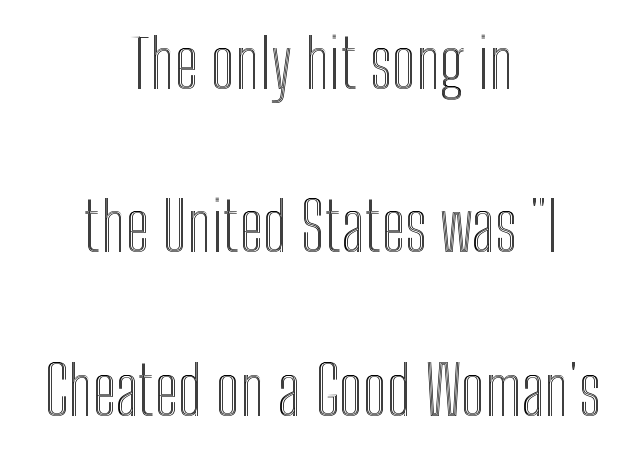
The image shows 67 px condensed type, upright; set centered, loose line spacing (2.44x), normal letter spacing, not underlined; a medium x-height.
